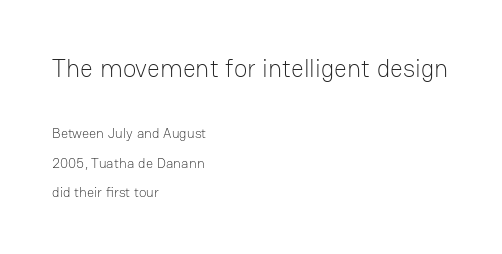
Q: Is the text bold? A: No.
Q: Is the text italic (slanted)? A: No, it is upright.
Q: Is the text underlined? A: No.
Q: How is the paragraph aligned? A: Left-aligned.
Q: Is the spacing between letters normal or unusually wide? A: Normal.
Q: Is the spacing between lines tight, normal or loose? A: Loose.
Q: Which block of text is set in a larger size, the first (top) or the second (bottom)? A: The first (top) one.
